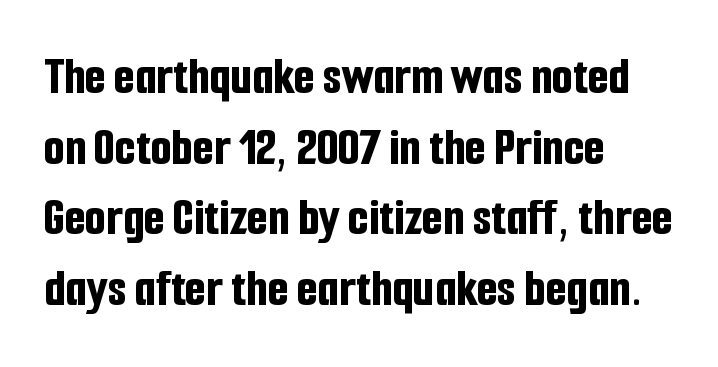
A classic flush-left, rag-right setting is used for this passage. No word sits above an underline. This is the regular roman posture of the typeface. The letters carry no serifs — their stems end cleanly without finishing strokes. Normally led — the rows are evenly, conventionally spaced. Glyph-to-glyph distance matches everyday printed text.
